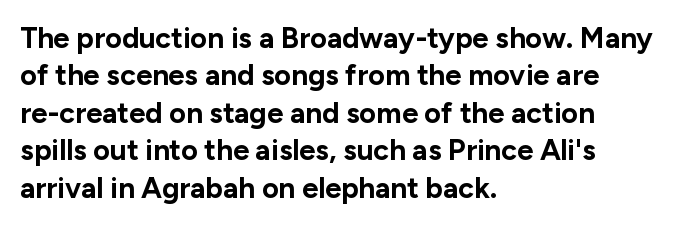
Reading down the block, your eye returns to a fixed left position each line. Vertically, the passage feels balanced, rows spaced as you'd expect. Character widths vary here, with narrow letters taking less room than wide ones. These lines keep a tight, regular rhythm from letter to letter. The typeface chosen for these lines omits serifs. Decoration check: the copy has no underline.
